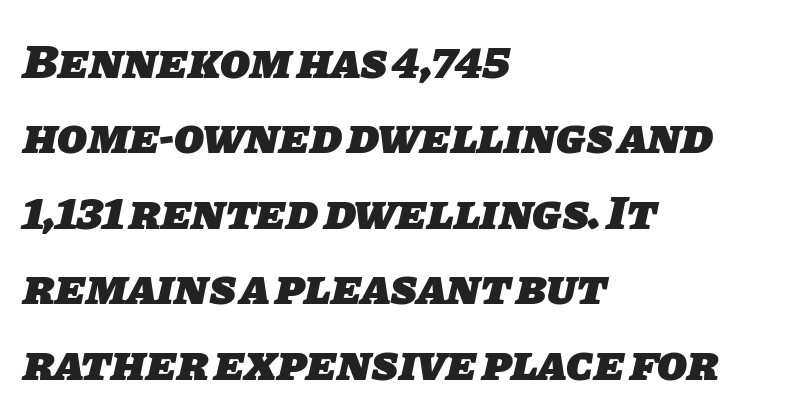
{"bold": "yes", "weight": "heavy", "width": "normal", "stroke_contrast": "low", "x_height": "large", "monospaced": "no", "underline": "no", "align": "left", "line_spacing": "normal", "line_spacing_ratio": 1.54, "letter_spacing": "normal", "letter_spacing_em": 0.0, "glyph_px": 49}
